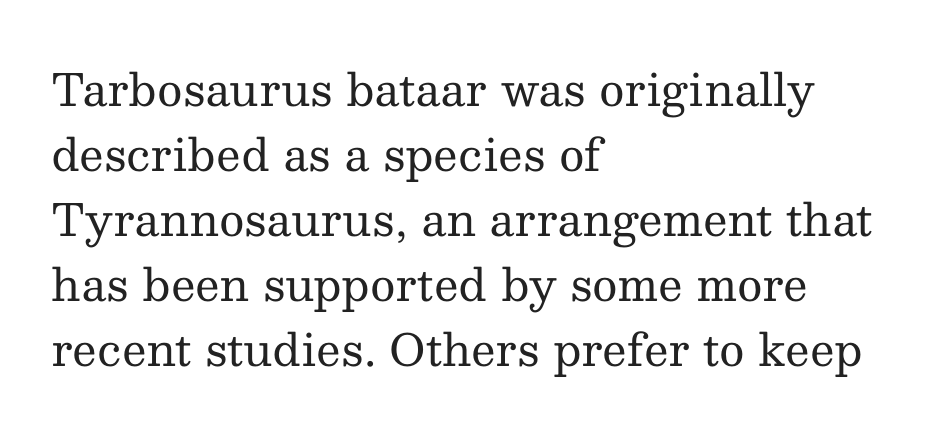
{"serif": "yes", "italic": "no", "bold": "no", "weight": "regular", "width": "normal", "stroke_contrast": "medium", "x_height": "medium", "monospaced": "no", "underline": "no", "align": "left", "line_spacing": "normal", "line_spacing_ratio": 1.48, "letter_spacing": "normal", "letter_spacing_em": 0.0, "glyph_px": 44}
